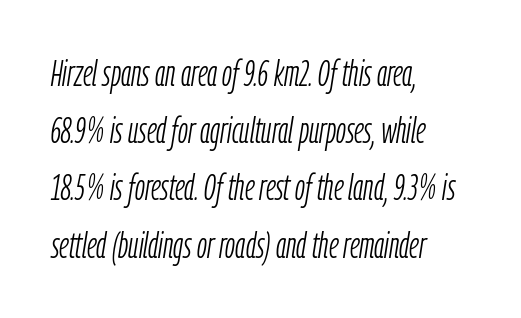
Q: Is the text bold? A: No.
Q: Is the text italic (slanted)? A: Yes, it leans right by about 9 degrees.
Q: Is the text underlined? A: No.
Q: How is the paragraph aligned? A: Left-aligned.
Q: Is the spacing between letters normal or unusually wide? A: Normal.
Q: Is the spacing between lines tight, normal or loose? A: Normal.
Q: Width (condensed, normal, or wide)? A: Condensed.
Q: Stroke contrast? A: Low.
Q: x-height? A: Medium.
Q: Monospaced? A: No.
